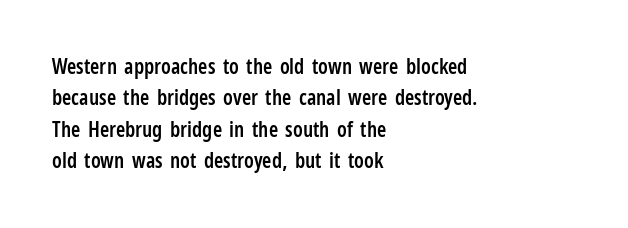
Q: Is the text bold? A: Semi-bold.
Q: Is the text italic (slanted)? A: No, it is upright.
Q: Is the text underlined? A: No.
Q: How is the paragraph aligned? A: Left-aligned.
Q: Is the spacing between letters normal or unusually wide? A: Normal.
Q: Is the spacing between lines tight, normal or loose? A: Normal.
